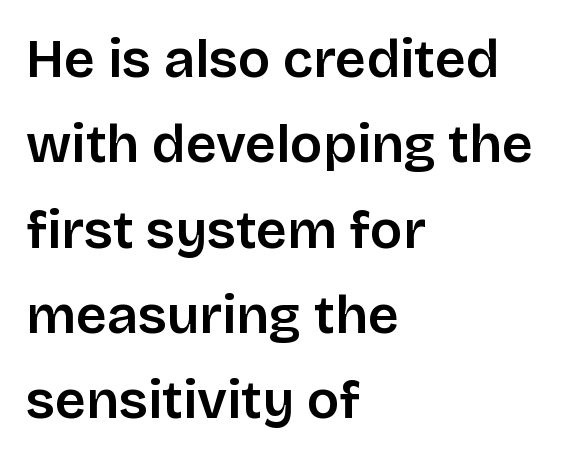
The image shows 54 px sans-serif type, upright; set left-aligned, normal line spacing (1.58x), normal letter spacing, not underlined; low stroke contrast and a large x-height.
